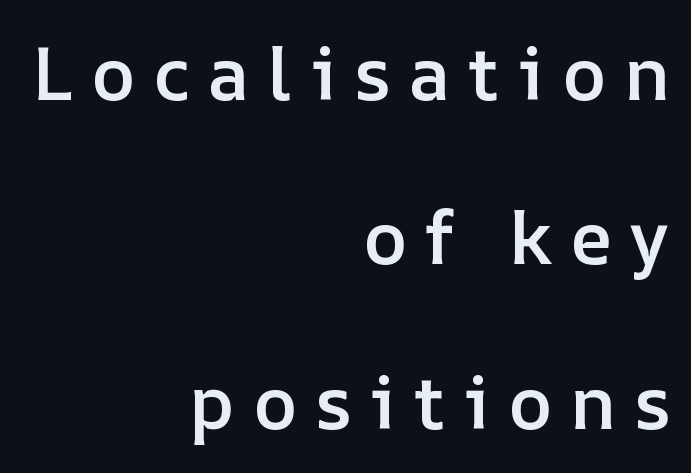
{"italic": "no", "bold": "semi", "weight": "semibold", "width": "normal", "stroke_contrast": "low", "x_height": "medium", "monospaced": "no", "underline": "no", "align": "right", "line_spacing": "loose", "line_spacing_ratio": 2.22, "letter_spacing": "wide", "letter_spacing_em": 0.24, "glyph_px": 74}
